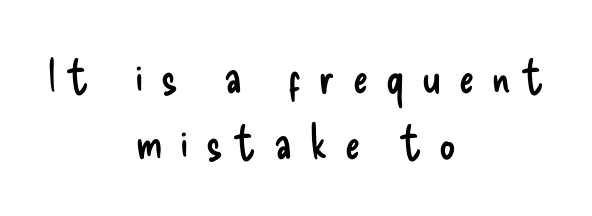
The image shows 45 px regular-weight, condensed sans-serif type, upright; set centered, normal line spacing (1.46x), unusually wide letter spacing (+0.4 em), not underlined; low stroke contrast and a small x-height.
